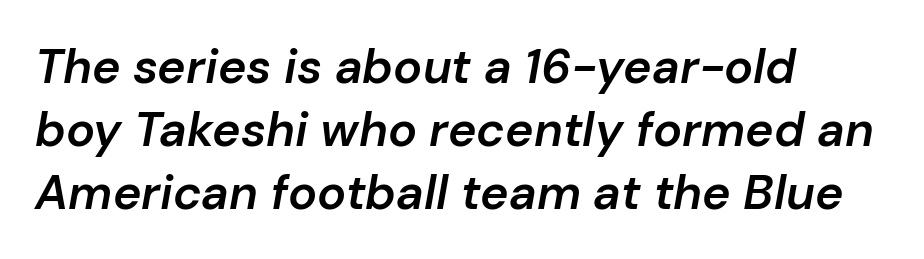
Look at the stroke-to-counter ratio: somewhat heavy, a semibold. The lines sit at an ordinary, default distance from one another. Typeset ragged right — the left edge is the straight one. A typesetter would call this proportional, since set widths differ per character. Only glyphs here, with clear space below each row.
